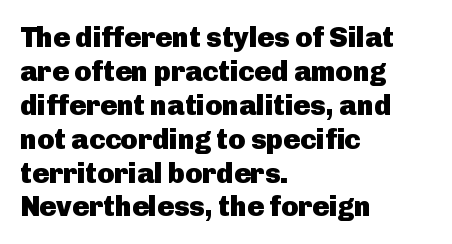
Q: Is the text bold? A: Yes.
Q: Is the text italic (slanted)? A: No, it is upright.
Q: Is the typeface a serif or a sans-serif typeface? A: Sans-serif.
Q: Is the text underlined? A: No.
Q: How is the paragraph aligned? A: Left-aligned.
Q: Is the spacing between letters normal or unusually wide? A: Normal.
Q: Width (condensed, normal, or wide)? A: Normal.
Q: Stroke contrast? A: Low.
Q: x-height? A: Medium.
Q: Monospaced? A: No.
